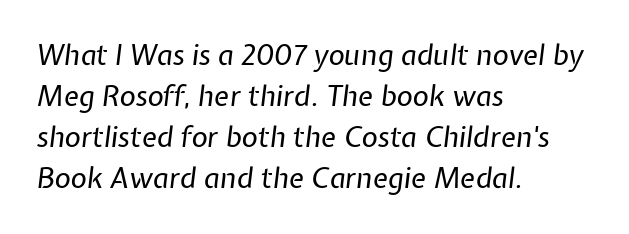
The image shows 28 px regular-weight type, italic (leaning right); set left-aligned, normal line spacing (1.47x), normal letter spacing, not underlined; low stroke contrast and a medium x-height.
